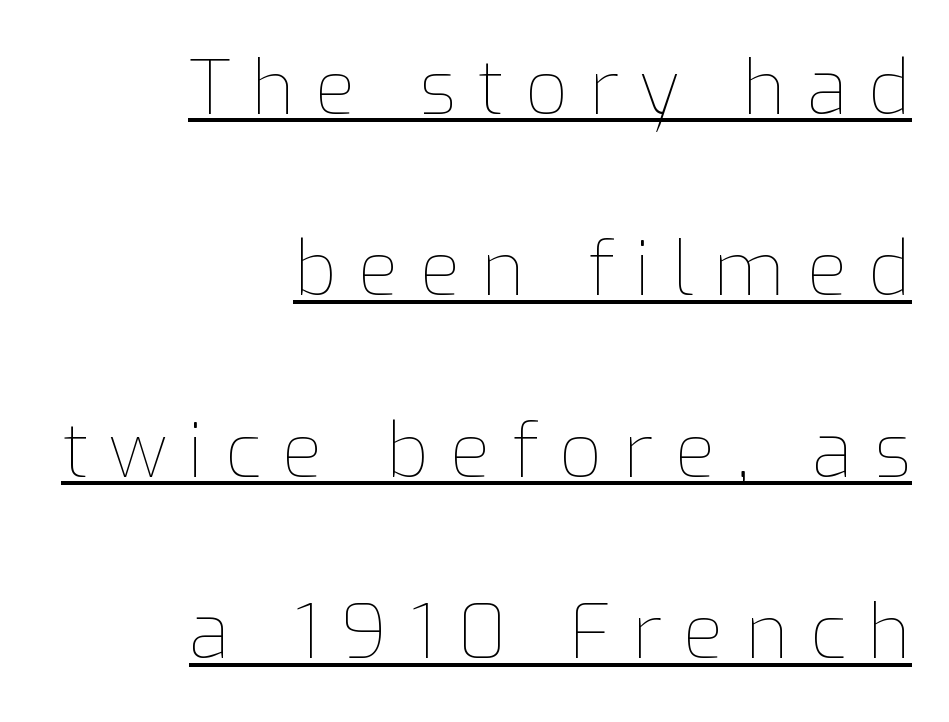
Q: Is the text bold? A: No.
Q: Is the text italic (slanted)? A: No, it is upright.
Q: Is the text underlined? A: Yes.
Q: How is the paragraph aligned? A: Right-aligned.
Q: Is the spacing between letters normal or unusually wide? A: Unusually wide.
Q: Is the spacing between lines tight, normal or loose? A: Loose.
Q: Width (condensed, normal, or wide)? A: Normal.
Q: Stroke contrast? A: Low.
Q: x-height? A: Medium.
Q: Monospaced? A: No.
